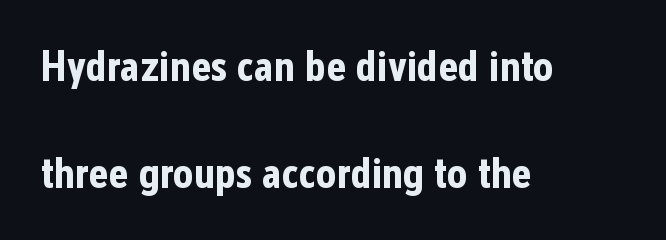
The strokes are fattened all the way to bold. Horizontally, the lines are justified to the leading edge only. The letters advance in unequal steps, a hallmark of proportional type. The face used here is rendered with its standard letterfit.
